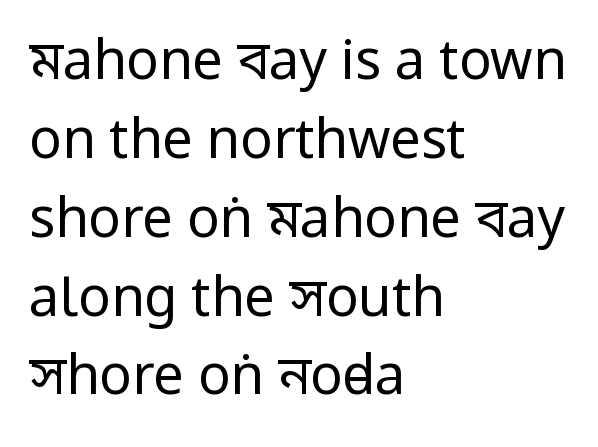
The image shows 54 px regular-weight, condensed sans-serif type, upright; set left-aligned, normal line spacing (1.46x), normal letter spacing, not underlined; low stroke contrast and a large x-height.
